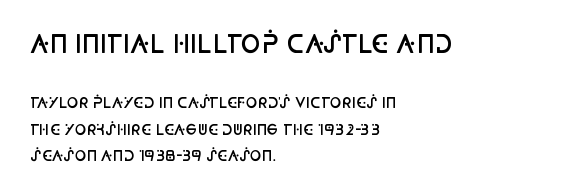
The image shows 24 px text type, upright; set left-aligned, line spacing 1.88x, normal letter spacing, not underlined; the first (top) block is 1.71x larger.
